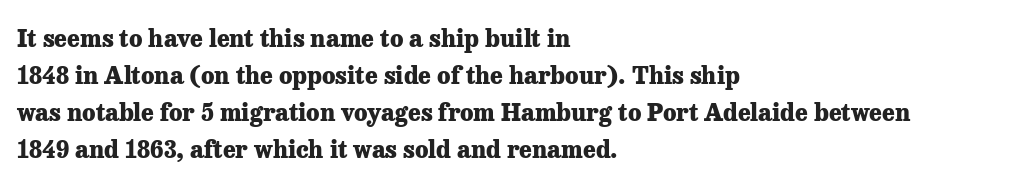
Q: Is the text bold? A: Yes.
Q: Is the text italic (slanted)? A: No, it is upright.
Q: Is the text underlined? A: No.
Q: How is the paragraph aligned? A: Left-aligned.
Q: Is the spacing between letters normal or unusually wide? A: Normal.
Q: Is the spacing between lines tight, normal or loose? A: Normal.
